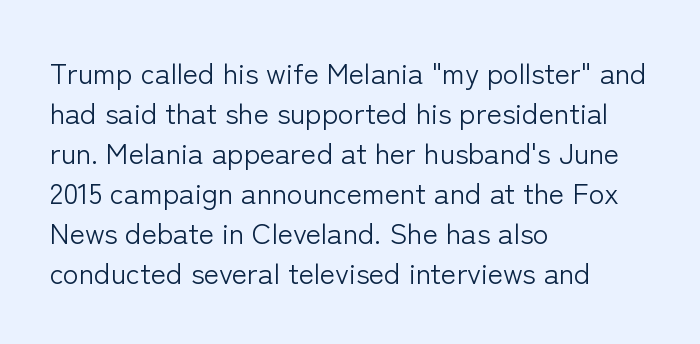
The image shows 29 px light sans-serif type, upright; set left-aligned, normal line spacing (1.38x), normal letter spacing, not underlined; low stroke contrast and a medium x-height.
